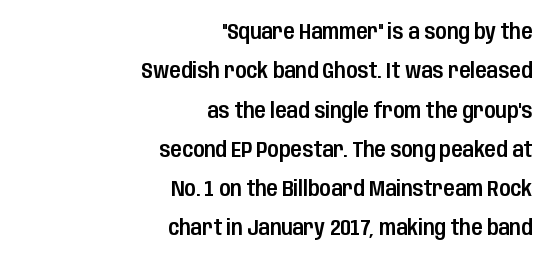
The image shows 21 px text type, upright; set right-aligned, line spacing 1.87x, normal letter spacing, not underlined.
